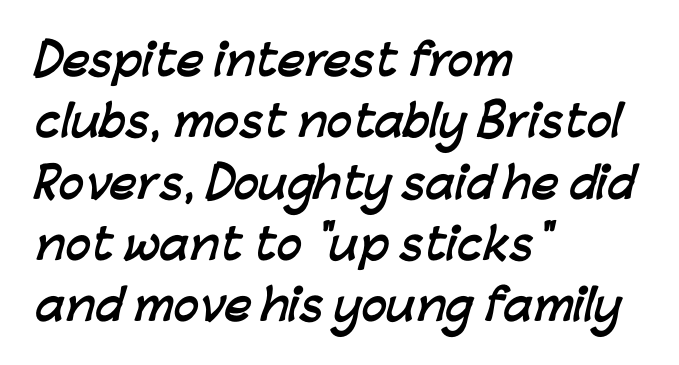
Horizontal bands of white between lines are of average thickness. Line starts are locked; line ends wander. Summary of weight: heavy, a full bold. Do the characters align in a grid? No, the font is proportional. Clear beneath every line of the passage.
